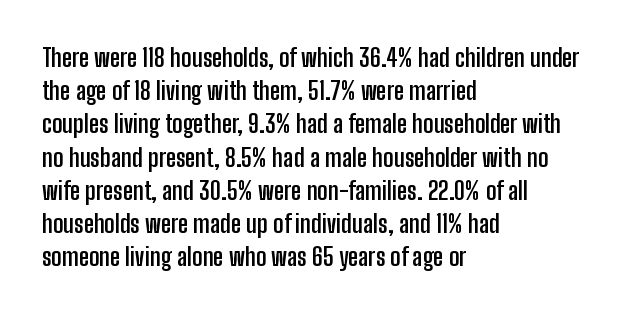
One-word summary of the alignment: left. Compared with an ordinary text face, these strokes are far heavier — a full bold. Interline gaps are of average width in this sample. Letter spacing: default. The baseline area is clear. The letters stand upright; this is a roman face.
